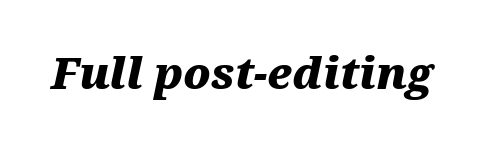
Q: Is the text bold? A: Yes.
Q: Is the text italic (slanted)? A: Yes, it leans right by about 12 degrees.
Q: Is the text underlined? A: No.
Q: Is the spacing between letters normal or unusually wide? A: Normal.
Q: Width (condensed, normal, or wide)? A: Wide.
Q: Stroke contrast? A: Medium.
Q: x-height? A: Medium.
Q: Monospaced? A: No.
